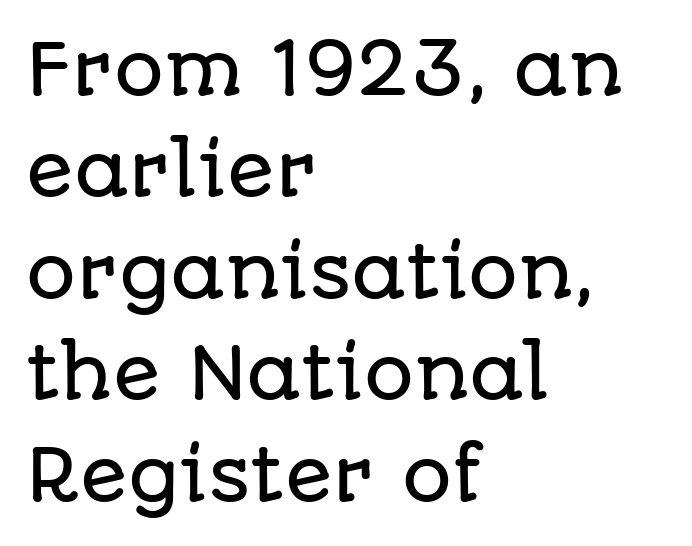
Q: Is the text italic (slanted)? A: No, it is upright.
Q: Is the typeface a serif or a sans-serif typeface? A: Sans-serif.
Q: Is the text underlined? A: No.
Q: How is the paragraph aligned? A: Left-aligned.
Q: Is the spacing between letters normal or unusually wide? A: Normal.
Q: Is the spacing between lines tight, normal or loose? A: Normal.
Q: Width (condensed, normal, or wide)? A: Normal.
Q: Stroke contrast? A: Low.
Q: x-height? A: Large.
Q: Monospaced? A: No.
